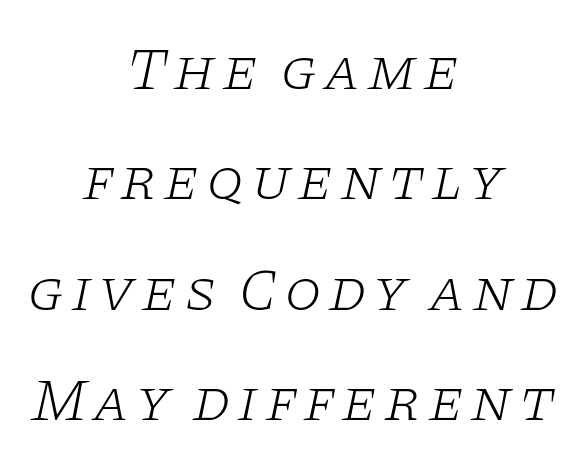
Q: Is the text bold? A: No.
Q: Is the text italic (slanted)? A: Yes, it leans right by about 11 degrees.
Q: Is the typeface a serif or a sans-serif typeface? A: Serif.
Q: Is the text underlined? A: No.
Q: How is the paragraph aligned? A: Centered.
Q: Width (condensed, normal, or wide)? A: Wide.
Q: Stroke contrast? A: Low.
Q: x-height? A: Large.
Q: Monospaced? A: No.
